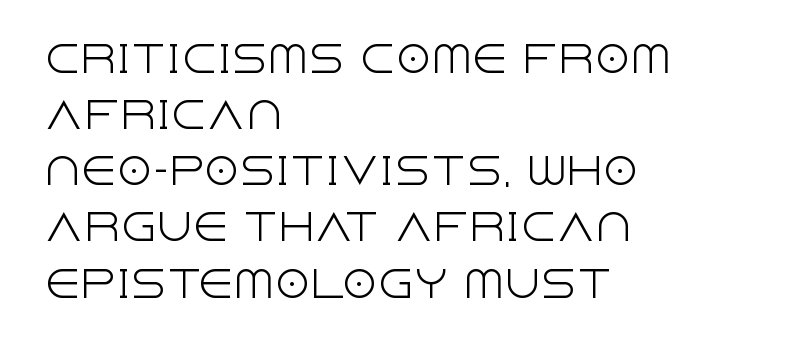
The image shows 36 px light sans-serif type, upright; set left-aligned, normal line spacing (1.56x), normal letter spacing, not underlined; a large x-height.
